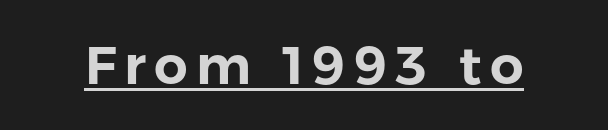
Designer's note — italics off, roman on. These lines are composed in type without serifs. The rendered words wear a rule along their underside. Note the varied advance widths — an 'i' is clearly narrower than an 'm'.
